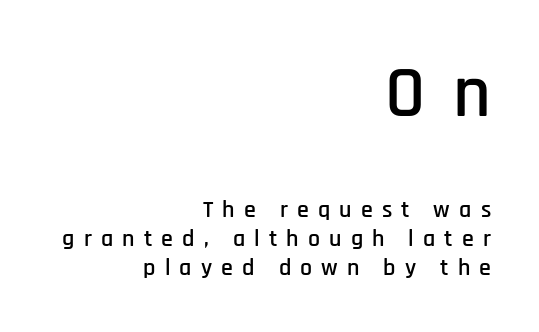
Rendered with straight, roman letterforms. Layout note: lines flush right. Each letter keeps its own natural width here, so spacing adapts to shape. The tracking jumps out immediately: characters are airy and widely separated. Unmarked baselines from the first word to the last. Look at the bottom of the vertical strokes: they stop flat, with no serifs.
